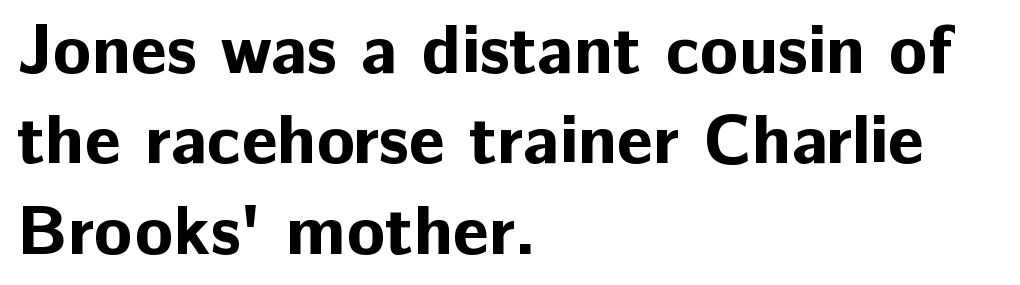
The image shows 70 px bold sans-serif type, upright; set left-aligned, normal line spacing (1.29x), normal letter spacing, not underlined; low stroke contrast and a medium x-height.
